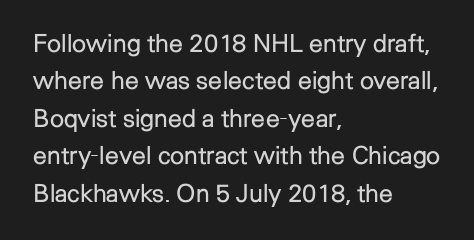
In CSS terms this would be text-align: left. Descenders are the only things crossing below the line. One glance says typical: line gaps are just what's usual. This is the regular roman posture of the typeface.
